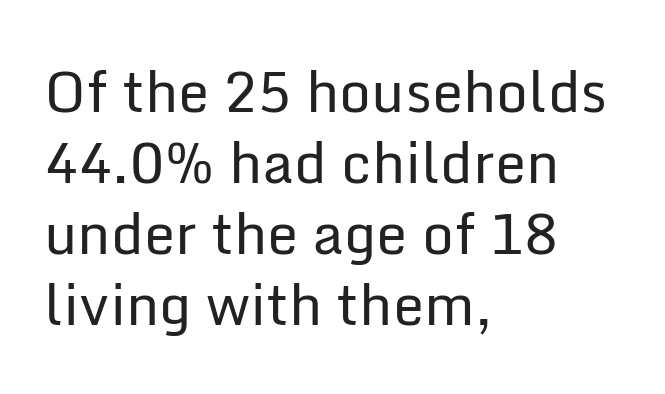
The image shows 56 px regular-weight sans-serif type, upright; set left-aligned, normal line spacing (1.27x), normal letter spacing, not underlined; low stroke contrast and a medium x-height.
